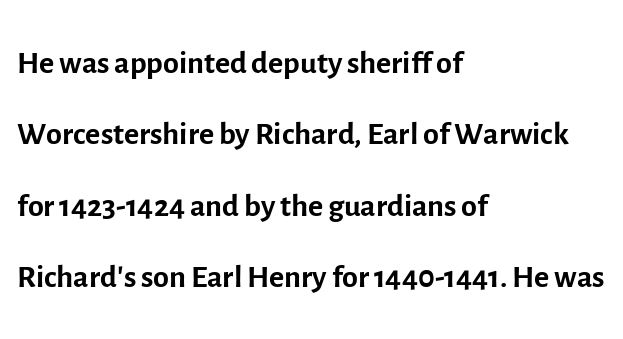
The image shows 46 px regular-weight sans-serif type, upright; set left-aligned, normal line spacing (1.55x), normal letter spacing, not underlined; a medium x-height.
